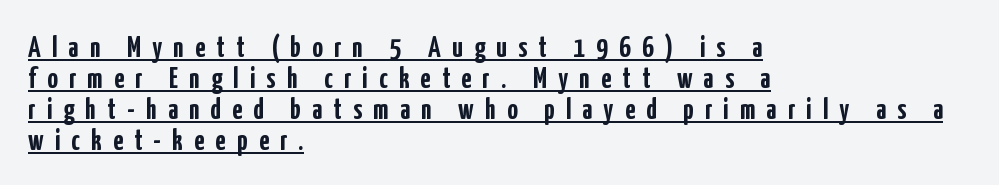
Q: Is the text bold? A: Yes.
Q: Is the text italic (slanted)? A: No, it is upright.
Q: Is the typeface a serif or a sans-serif typeface? A: Sans-serif.
Q: Is the text underlined? A: Yes.
Q: How is the paragraph aligned? A: Left-aligned.
Q: Is the spacing between letters normal or unusually wide? A: Unusually wide.
Q: Is the spacing between lines tight, normal or loose? A: Tight.
Q: Width (condensed, normal, or wide)? A: Condensed.
Q: Stroke contrast? A: Low.
Q: x-height? A: Medium.
Q: Monospaced? A: No.
